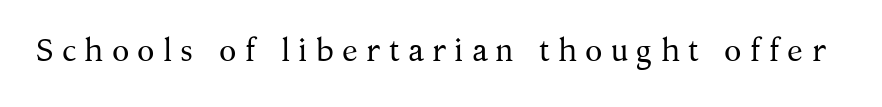
{"serif": "yes", "italic": "no", "bold": "no", "weight": "regular", "width": "normal", "stroke_contrast": "medium", "x_height": "medium", "monospaced": "no", "underline": "no", "letter_spacing": "wide", "letter_spacing_em": 0.25, "glyph_px": 32}
